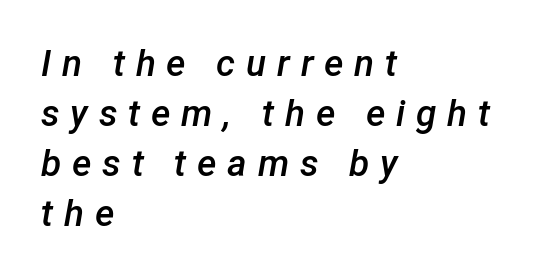
Q: Is the text bold? A: Semi-bold.
Q: Is the text italic (slanted)? A: Yes, it leans right by about 12 degrees.
Q: Is the text underlined? A: No.
Q: How is the paragraph aligned? A: Left-aligned.
Q: Is the spacing between letters normal or unusually wide? A: Unusually wide.
Q: Is the spacing between lines tight, normal or loose? A: Normal.
Q: Width (condensed, normal, or wide)? A: Normal.
Q: Stroke contrast? A: Low.
Q: x-height? A: Medium.
Q: Monospaced? A: No.
